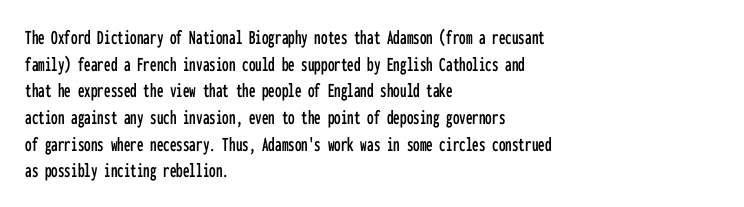
{"italic": "no", "underline": "no", "align": "left", "line_spacing": "normal", "line_spacing_ratio": 1.27, "letter_spacing": "normal", "letter_spacing_em": 0.0, "glyph_px": 21}
